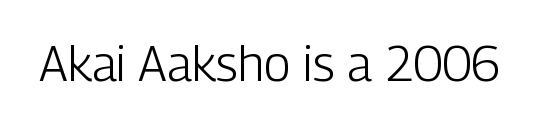
Q: Is the text bold? A: No.
Q: Is the text italic (slanted)? A: No, it is upright.
Q: Is the typeface a serif or a sans-serif typeface? A: Sans-serif.
Q: Is the text underlined? A: No.
Q: Is the spacing between letters normal or unusually wide? A: Normal.
Q: Width (condensed, normal, or wide)? A: Condensed.
Q: Stroke contrast? A: Low.
Q: x-height? A: Medium.
Q: Monospaced? A: No.
